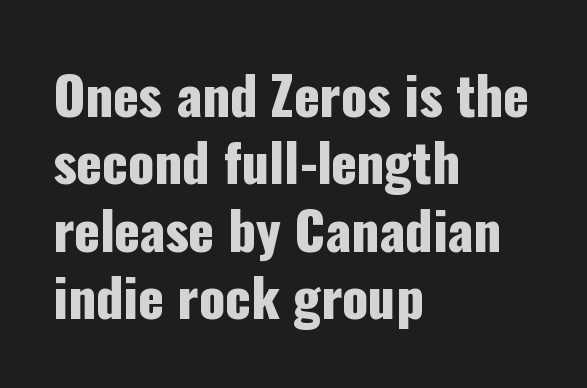
Q: Is the text italic (slanted)? A: No, it is upright.
Q: Is the typeface a serif or a sans-serif typeface? A: Sans-serif.
Q: Is the text underlined? A: No.
Q: How is the paragraph aligned? A: Left-aligned.
Q: Is the spacing between letters normal or unusually wide? A: Normal.
Q: Is the spacing between lines tight, normal or loose? A: Normal.
Q: Width (condensed, normal, or wide)? A: Condensed.
Q: Stroke contrast? A: Low.
Q: x-height? A: Medium.
Q: Monospaced? A: No.
